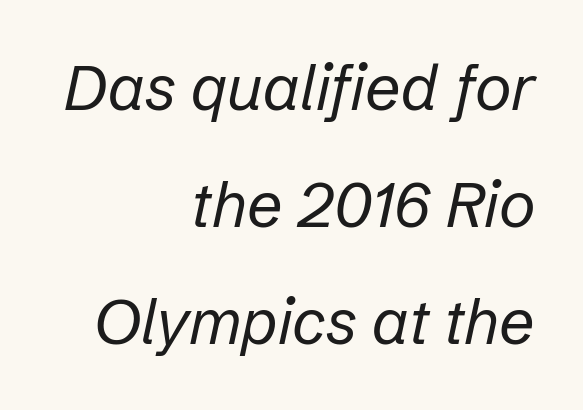
The image shows 63 px regular-weight type, italic (leaning right); set right-aligned, line spacing 1.86x, normal letter spacing, not underlined; low stroke contrast and a medium x-height.
